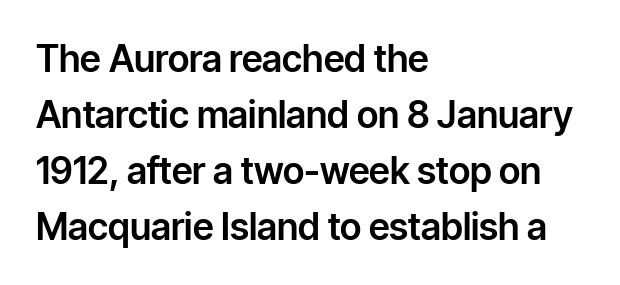
Typographically, this falls in the sans-serif category. Typeset ragged right — the left edge is the straight one. Do the characters align in a grid? No, the font is proportional. In terms of leading, this rendering sits right in the middle. The lettering holds an erect, upright posture throughout. Check under the words: just untouched page.
